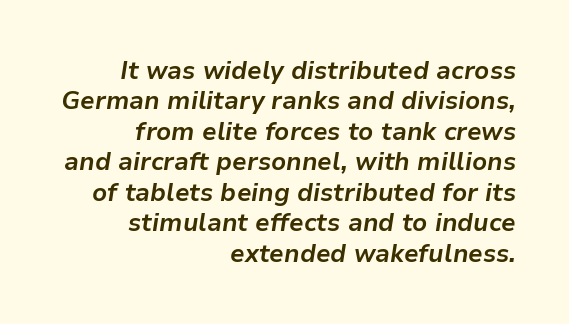
When letters slant like this, we call the style italic. Stroke thickness is high; the sample reads as a true bold. Honestly, the letter spacing is just normal — you wouldn't notice it. This rendering uses right alignment, leaving the left contour irregular.
